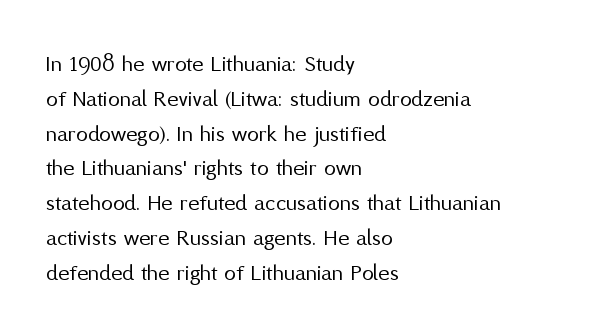
{"italic": "no", "bold": "no", "underline": "no", "align": "left", "line_spacing": "normal", "line_spacing_ratio": 1.45, "letter_spacing": "normal", "letter_spacing_em": 0.0, "glyph_px": 24}
